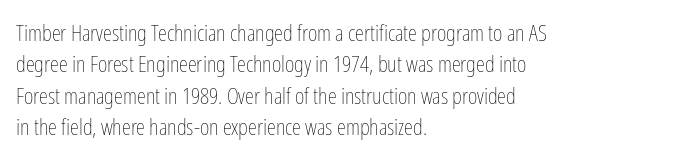
{"italic": "no", "bold": "no", "underline": "no", "align": "left", "line_spacing": "normal", "line_spacing_ratio": 1.36, "letter_spacing": "normal", "letter_spacing_em": 0.0, "glyph_px": 23}
